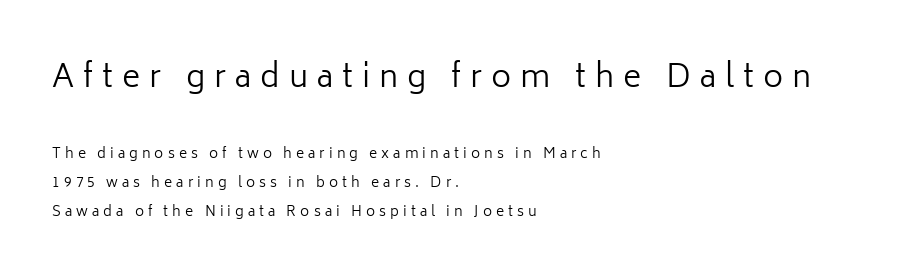
The image shows 31 px regular-weight sans-serif type, upright; set left-aligned, loose line spacing (2.09x), unusually wide letter spacing (+0.29 em), not underlined; the first (top) block is 2.21x larger; low stroke contrast and a medium x-height.
